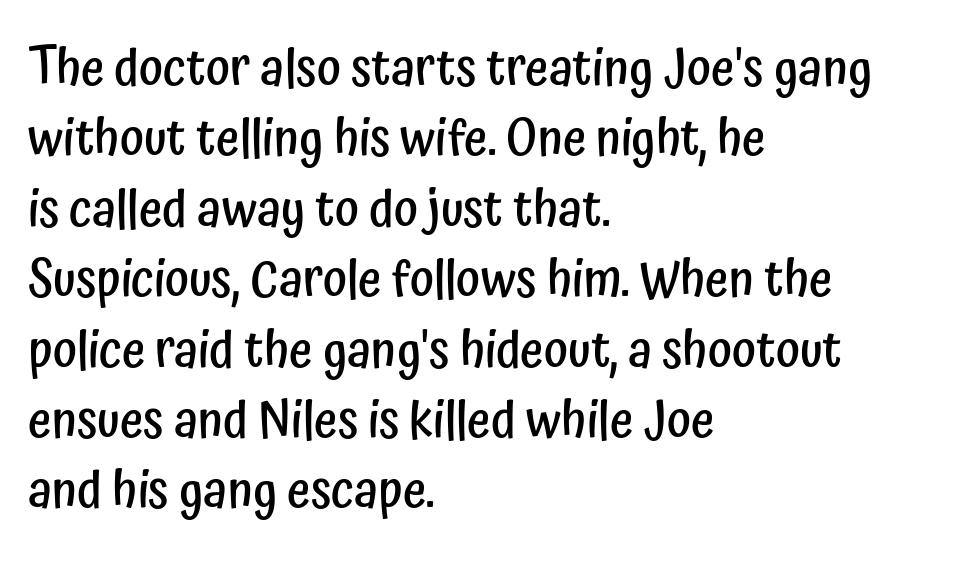
Q: Is the text bold? A: Semi-bold.
Q: Is the text italic (slanted)? A: No, it is upright.
Q: Is the typeface a serif or a sans-serif typeface? A: Sans-serif.
Q: Is the text underlined? A: No.
Q: How is the paragraph aligned? A: Left-aligned.
Q: Is the spacing between letters normal or unusually wide? A: Normal.
Q: Is the spacing between lines tight, normal or loose? A: Normal.
Q: Width (condensed, normal, or wide)? A: Condensed.
Q: Stroke contrast? A: Low.
Q: x-height? A: Medium.
Q: Monospaced? A: No.
